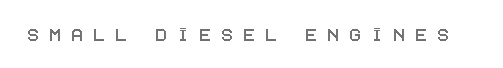
Q: Is the text italic (slanted)? A: No, it is upright.
Q: Is the text underlined? A: No.
Q: Is the spacing between letters normal or unusually wide? A: Unusually wide.
